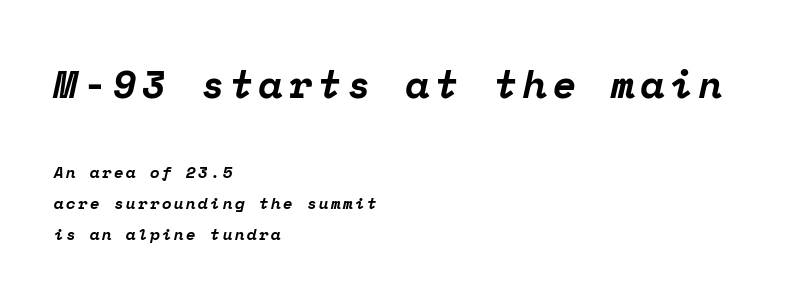
Designer's note — italics engaged. The earlier block is typeset at a bigger size than the later block. Quick note: underline off. Typographically, this falls in the serif category. Rows of type keep a wide berth in the vertical direction. The typesetting leans heavy: a genuine bold.
